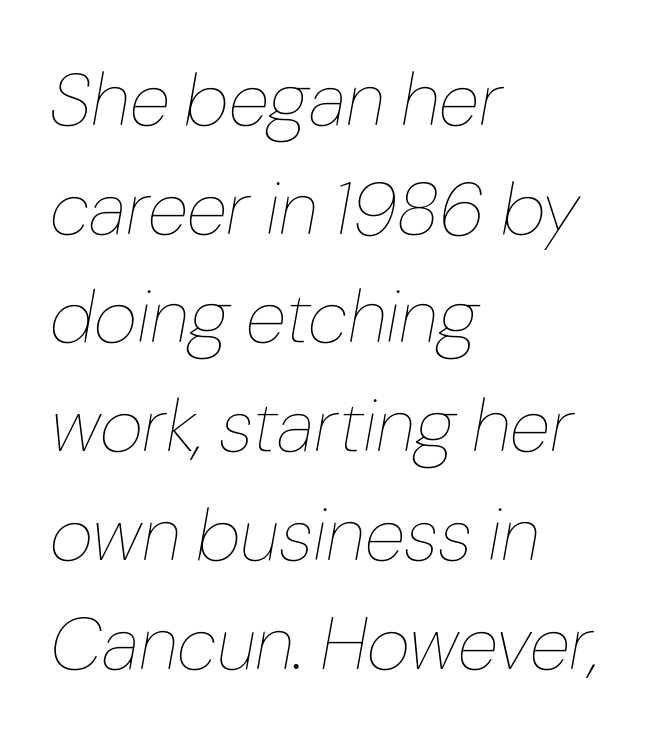
The image shows 75 px thin type, italic (leaning right); set left-aligned, normal line spacing (1.45x), normal letter spacing, not underlined; low stroke contrast and a medium x-height.
